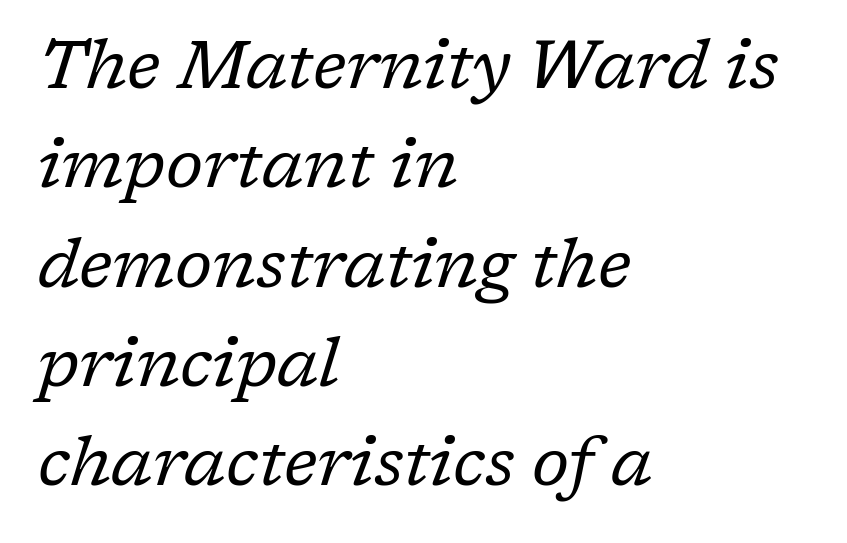
Q: Is the text bold? A: No.
Q: Is the text italic (slanted)? A: Yes, it leans right by about 17 degrees.
Q: Is the typeface a serif or a sans-serif typeface? A: Serif.
Q: Is the text underlined? A: No.
Q: How is the paragraph aligned? A: Left-aligned.
Q: Is the spacing between letters normal or unusually wide? A: Normal.
Q: Is the spacing between lines tight, normal or loose? A: Normal.
Q: Width (condensed, normal, or wide)? A: Normal.
Q: Stroke contrast? A: Low.
Q: x-height? A: Medium.
Q: Monospaced? A: No.
